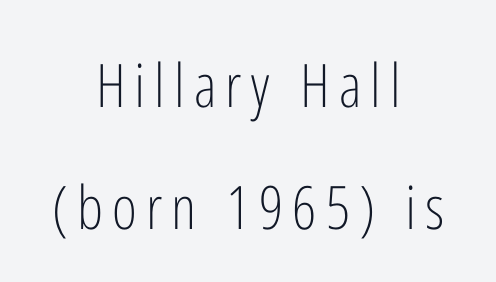
{"serif": "no", "italic": "no", "bold": "no", "weight": "light", "width": "condensed", "stroke_contrast": "low", "x_height": "medium", "monospaced": "no", "underline": "no", "align": "center", "line_spacing": "loose", "line_spacing_ratio": 2.03, "glyph_px": 60}
